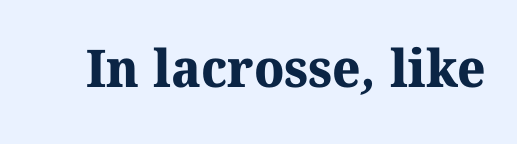
{"serif": "yes", "bold": "yes", "weight": "bold", "width": "normal", "stroke_contrast": "medium", "x_height": "medium", "monospaced": "no", "underline": "no", "letter_spacing": "normal", "letter_spacing_em": 0.0, "glyph_px": 52}
